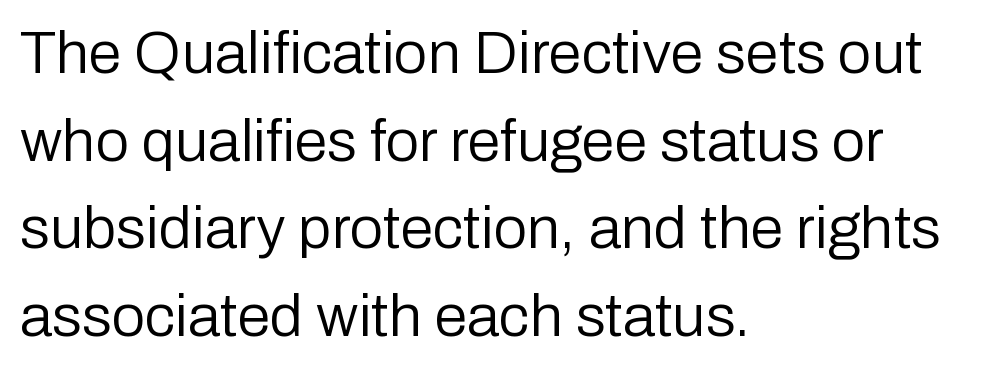
{"serif": "no", "italic": "no", "bold": "no", "weight": "regular", "width": "normal", "stroke_contrast": "low", "x_height": "medium", "monospaced": "no", "underline": "no", "align": "left", "line_spacing": "normal", "line_spacing_ratio": 1.46, "letter_spacing": "normal", "letter_spacing_em": 0.0, "glyph_px": 60}
